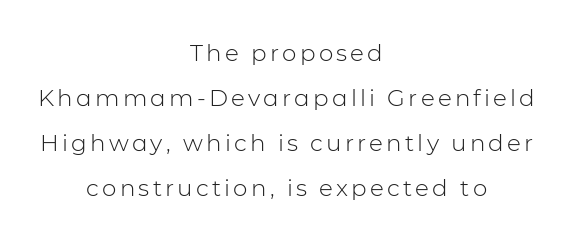
Q: Is the text bold? A: No.
Q: Is the text italic (slanted)? A: No, it is upright.
Q: Is the text underlined? A: No.
Q: How is the paragraph aligned? A: Centered.
Q: Is the spacing between lines tight, normal or loose? A: Loose.
